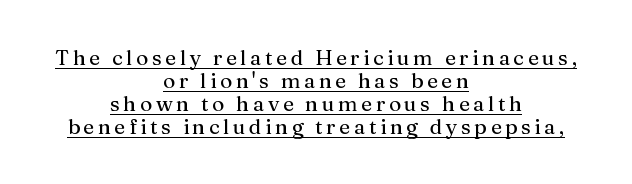
The image shows 21 px text type, upright; set centered, tight line spacing (1.09x), underlined.
